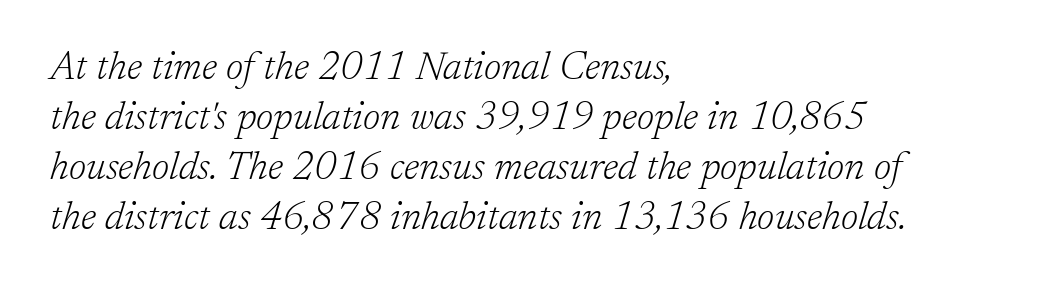
The image shows 39 px light serif type, italic (leaning right); set left-aligned, normal line spacing (1.28x), normal letter spacing, not underlined; low stroke contrast and a medium x-height.
